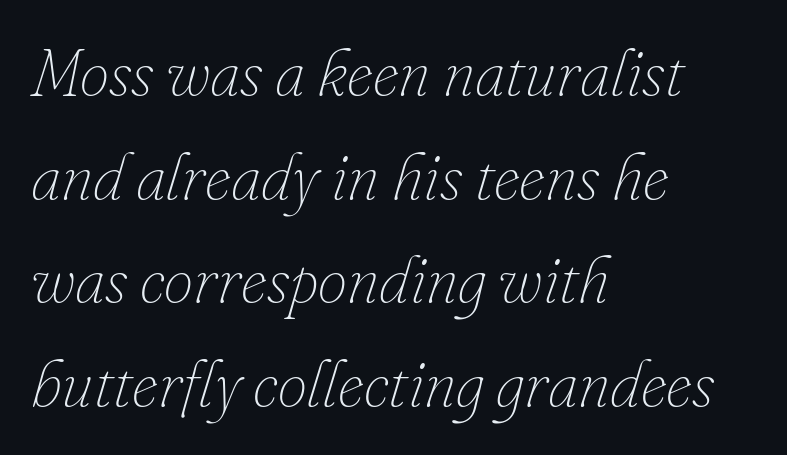
The image shows 66 px thin type, italic (leaning right); set left-aligned, normal line spacing (1.57x), normal letter spacing, not underlined; low stroke contrast and a small x-height.
